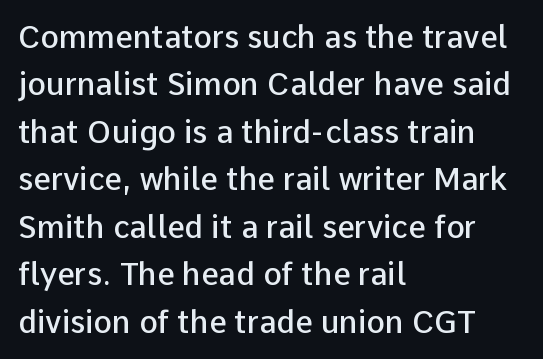
Ascenders rise straight up at ninety degrees. The strokes are fattened partway — semibold, not bold. Character widths vary here, with narrow letters taking less room than wide ones. No word sits above an underline.
